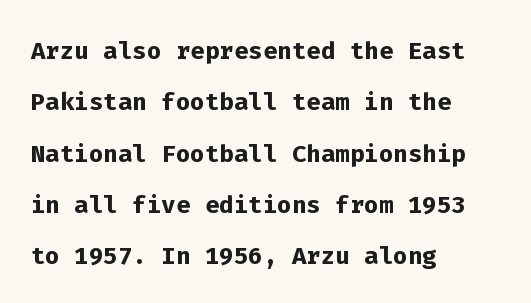
Q: Is the text bold? A: Yes.
Q: Is the text italic (slanted)? A: No, it is upright.
Q: Is the typeface a serif or a sans-serif typeface? A: Sans-serif.
Q: Is the text underlined? A: No.
Q: How is the paragraph aligned? A: Left-aligned.
Q: Is the spacing between letters normal or unusually wide? A: Normal.
Q: Is the spacing between lines tight, normal or loose? A: Normal.
Q: Width (condensed, normal, or wide)? A: Normal.
Q: Stroke contrast? A: Low.
Q: x-height? A: Medium.
Q: Monospaced? A: Yes.
